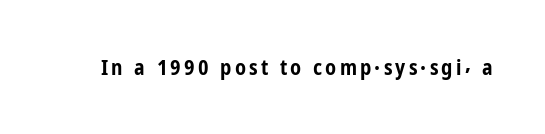
Q: Is the text bold? A: Yes.
Q: Is the text italic (slanted)? A: No, it is upright.
Q: Is the text underlined? A: No.
